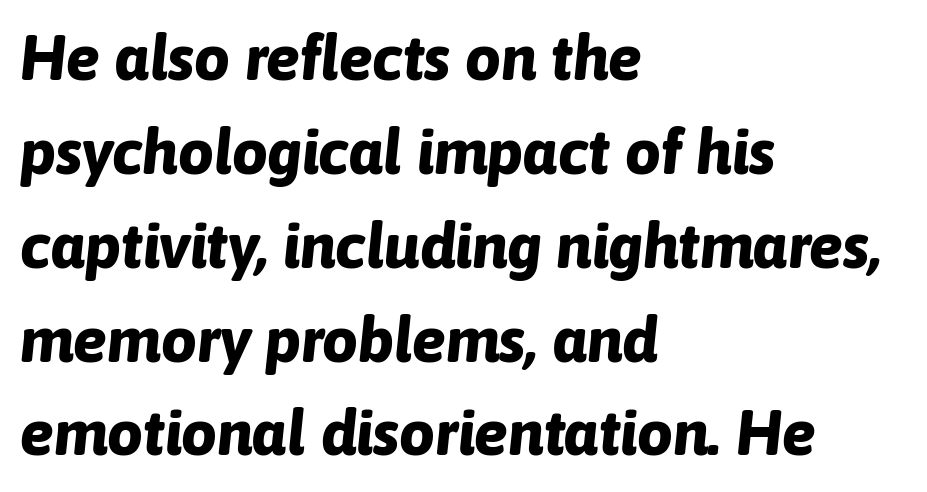
Q: Is the text bold? A: Yes.
Q: Is the text italic (slanted)? A: Yes, it leans right by about 6 degrees.
Q: Is the text underlined? A: No.
Q: How is the paragraph aligned? A: Left-aligned.
Q: Is the spacing between letters normal or unusually wide? A: Normal.
Q: Is the spacing between lines tight, normal or loose? A: Normal.
Q: Width (condensed, normal, or wide)? A: Normal.
Q: Stroke contrast? A: Low.
Q: x-height? A: Medium.
Q: Monospaced? A: No.
